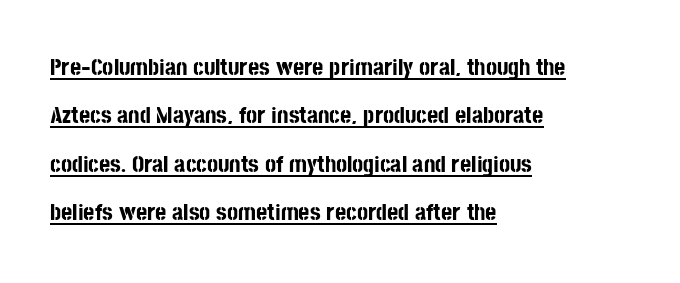
The image shows 24 px bold type, upright; set left-aligned, loose line spacing (2.02x), normal letter spacing, underlined.
